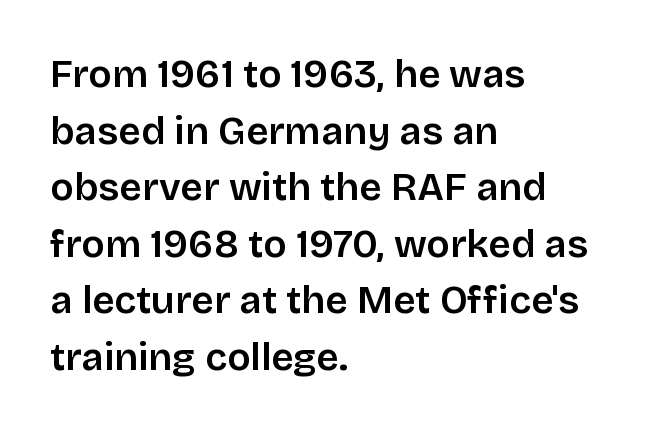
Students, this is semibold: more ink than regular, less than bold. Horizontal bands of white between lines are of average thickness. This rendering features lettering with no underline. The glyphs in this specimen are sans serif. Honestly, the letter spacing is just normal — you wouldn't notice it.
